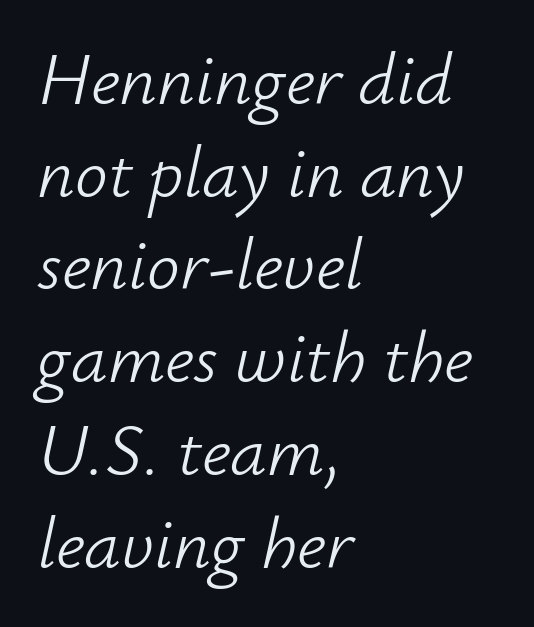
{"italic": "yes", "lean": "right", "slant_degrees": 12, "bold": "no", "weight": "light", "width": "normal", "stroke_contrast": "low", "x_height": "small", "monospaced": "no", "underline": "no", "align": "left", "line_spacing": "normal", "line_spacing_ratio": 1.27, "letter_spacing": "normal", "letter_spacing_em": 0.0, "glyph_px": 73}
